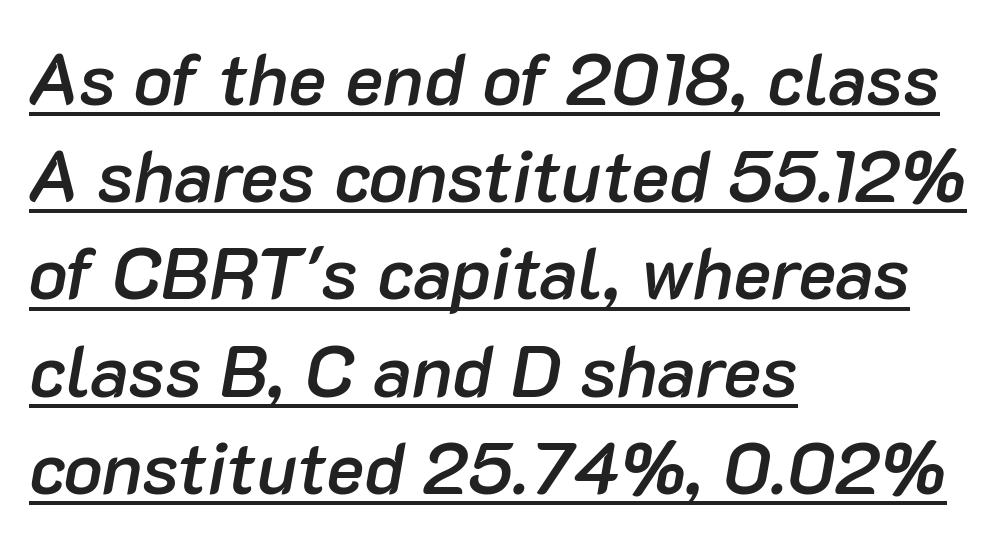
{"italic": "yes", "lean": "right", "slant_degrees": 10, "bold": "semi", "weight": "semibold", "width": "normal", "stroke_contrast": "low", "x_height": "medium", "monospaced": "no", "underline": "yes", "align": "left", "line_spacing": "normal", "line_spacing_ratio": 1.35, "letter_spacing": "normal", "letter_spacing_em": 0.0, "glyph_px": 72}
